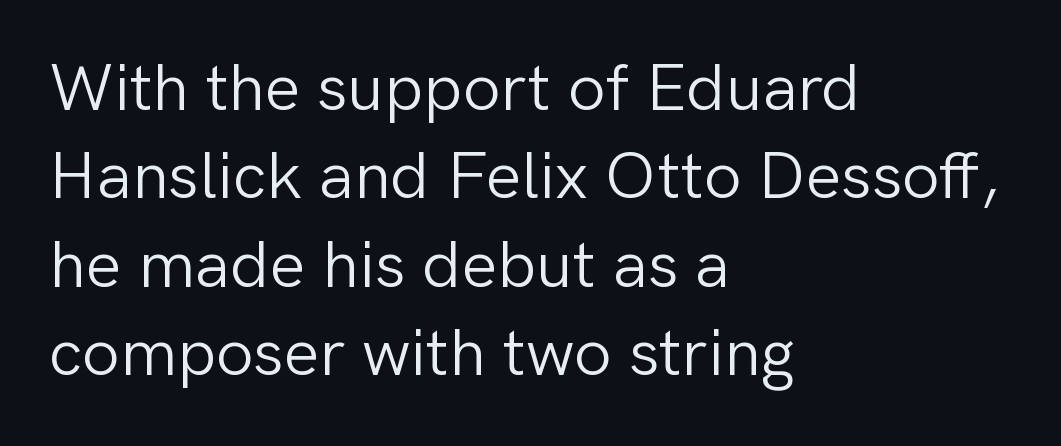
Italic: no, the glyphs are upright roman. Each letter keeps its own natural width here, so spacing adapts to shape. This is not heavy type; no bold has been used. What stands out about the letter spacing? Nothing — it is the standard amount. These lines are composed in type without serifs. Underlining? Definitely not there.
